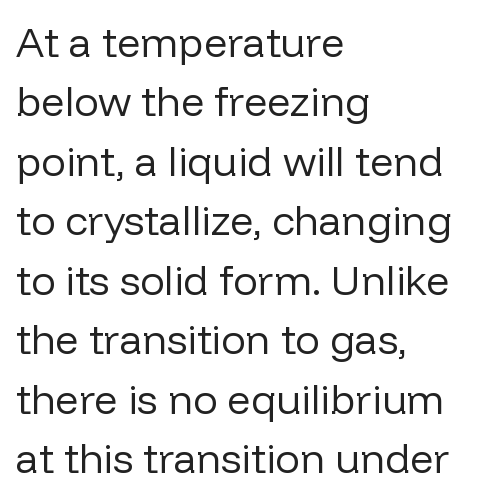
{"serif": "no", "italic": "no", "bold": "no", "weight": "regular", "width": "normal", "stroke_contrast": "low", "x_height": "medium", "monospaced": "no", "underline": "no", "align": "left", "line_spacing": "normal", "line_spacing_ratio": 1.45, "letter_spacing": "normal", "letter_spacing_em": 0.0, "glyph_px": 41}
